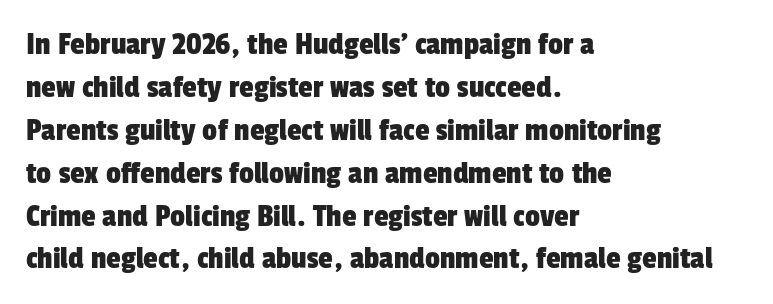
{"serif": "no", "width": "condensed", "stroke_contrast": "low", "x_height": "medium", "monospaced": "no", "underline": "no", "align": "left", "line_spacing": "normal", "line_spacing_ratio": 1.3, "letter_spacing": "normal", "letter_spacing_em": 0.0, "glyph_px": 33}
